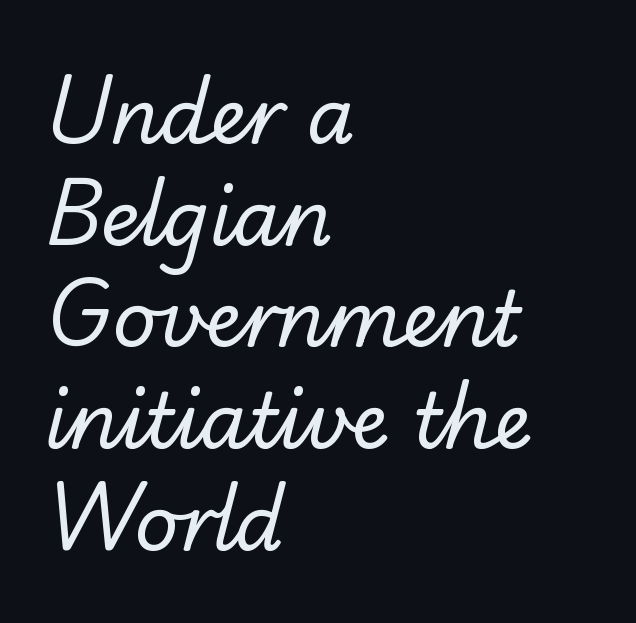
{"serif": "no", "bold": "no", "weight": "regular", "width": "normal", "stroke_contrast": "low", "x_height": "small", "monospaced": "no", "underline": "no", "align": "left", "line_spacing": "normal", "line_spacing_ratio": 1.32, "letter_spacing": "normal", "letter_spacing_em": 0.0, "glyph_px": 77}
